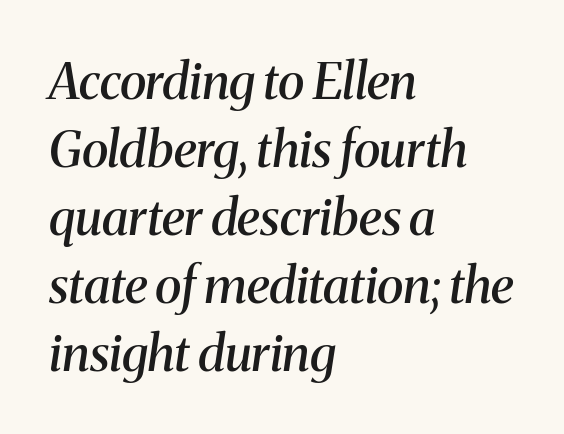
Q: Is the text bold? A: Semi-bold.
Q: Is the text italic (slanted)? A: Yes, it leans right by about 8 degrees.
Q: Is the typeface a serif or a sans-serif typeface? A: Serif.
Q: Is the text underlined? A: No.
Q: How is the paragraph aligned? A: Left-aligned.
Q: Is the spacing between letters normal or unusually wide? A: Normal.
Q: Is the spacing between lines tight, normal or loose? A: Normal.
Q: Width (condensed, normal, or wide)? A: Normal.
Q: Stroke contrast? A: Medium.
Q: x-height? A: Medium.
Q: Monospaced? A: No.
